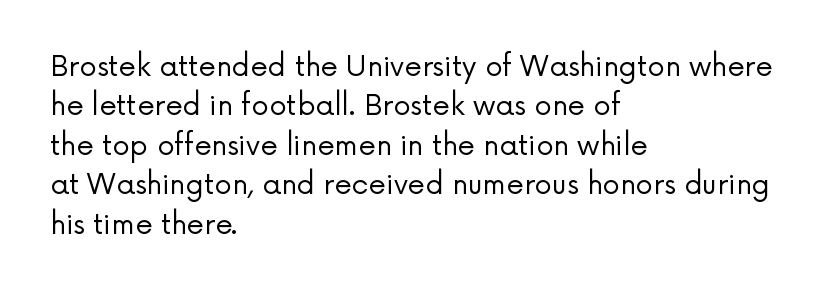
The letters carry no serifs — their stems end cleanly without finishing strokes. The strokes carry an ordinary text weight at most. Does extra space separate the letters? No, they use regular spacing. Here the designer chose a conventional face with non-uniform glyph widths.
